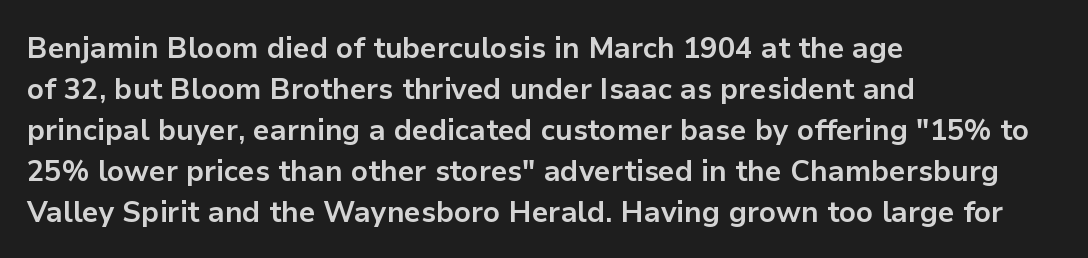
The image shows 29 px bold sans-serif type, upright; set left-aligned, normal line spacing (1.41x), normal letter spacing, not underlined; low stroke contrast and a medium x-height.
